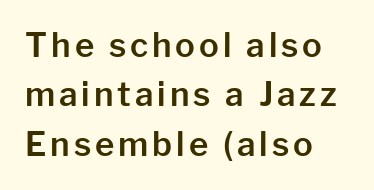
The image shows 33 px sans-serif type, upright; set left-aligned, normal line spacing (1.5x), not underlined; low stroke contrast and a medium x-height.
